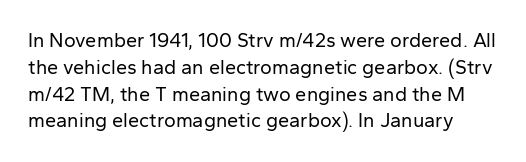
Evenly set lines give the paragraph a standard silhouette. Underlining? Definitely not there. Vertical strokes here are truly vertical. Is the stroke heavy? The answer is a plain regular-or-lighter.
